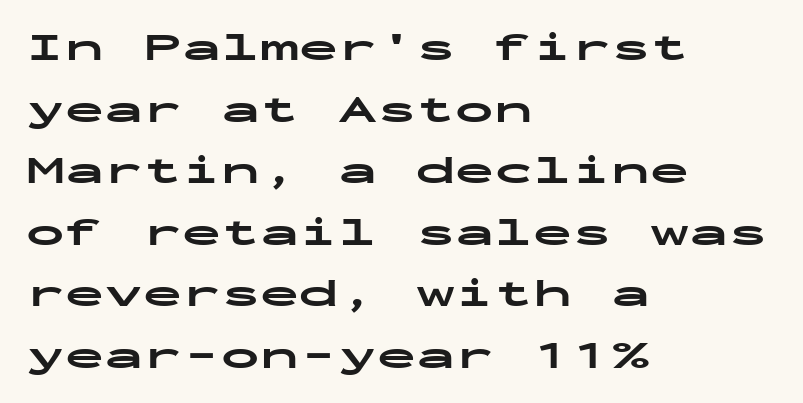
The image shows 39 px bold, wide sans-serif type, upright, monospaced; set left-aligned, normal line spacing (1.58x), normal letter spacing, not underlined; low stroke contrast and a medium x-height.
